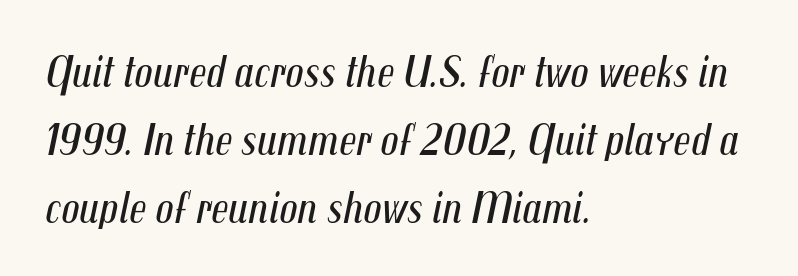
{"italic": "yes", "lean": "right", "slant_degrees": 12, "bold": "no", "weight": "regular", "width": "condensed", "stroke_contrast": "medium", "x_height": "medium", "monospaced": "no", "underline": "no", "align": "left", "line_spacing": "normal", "line_spacing_ratio": 1.51, "letter_spacing": "normal", "letter_spacing_em": 0.0, "glyph_px": 45}
